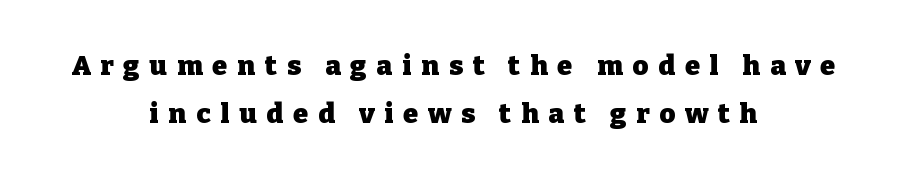
One-word summary of the alignment: center. Posture: vertical. The specimen omits any rule beneath the text block's lines. The font is running at its bold setting.
